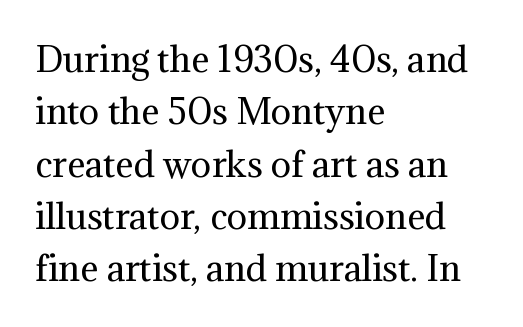
{"serif": "yes", "italic": "no", "bold": "no", "weight": "regular", "width": "normal", "stroke_contrast": "medium", "x_height": "medium", "monospaced": "no", "underline": "no", "align": "left", "line_spacing": "normal", "line_spacing_ratio": 1.54, "letter_spacing": "normal", "letter_spacing_em": 0.0, "glyph_px": 34}
